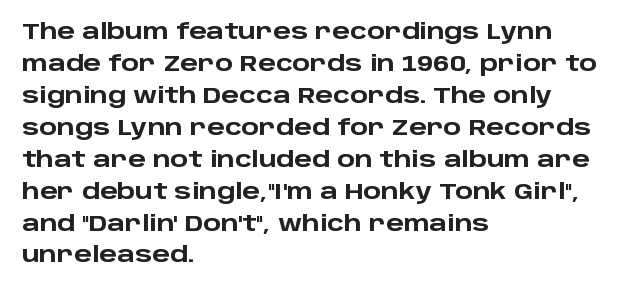
The type sits square on the baseline with zero lean. Summary of weight: heavy, a full bold. Interline gaps are of average width in this sample. The type is set solid horizontally, with unmodified tracking. Underline: absent.
